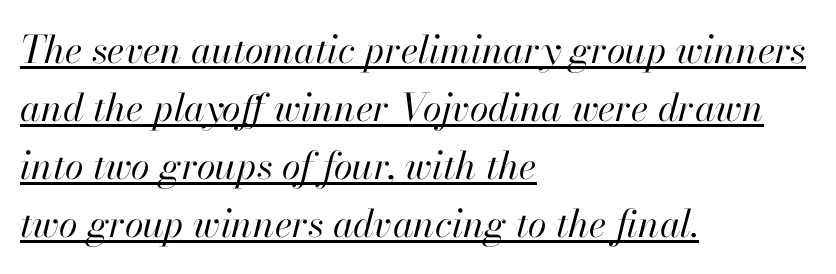
Q: Is the text bold? A: No.
Q: Is the text italic (slanted)? A: Yes, it leans right by about 13 degrees.
Q: Is the text underlined? A: Yes.
Q: How is the paragraph aligned? A: Left-aligned.
Q: Is the spacing between letters normal or unusually wide? A: Normal.
Q: Is the spacing between lines tight, normal or loose? A: Normal.
Q: Width (condensed, normal, or wide)? A: Normal.
Q: Stroke contrast? A: High.
Q: x-height? A: Small.
Q: Monospaced? A: No.
